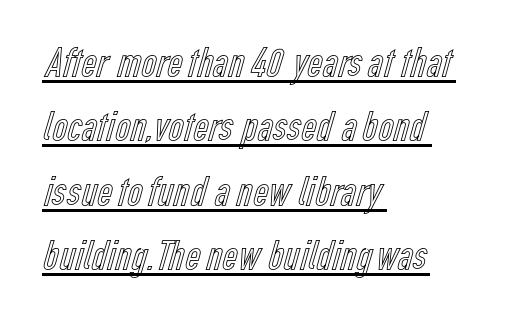
{"width": "condensed", "x_height": "medium", "monospaced": "no", "underline": "yes", "align": "left", "line_spacing": "normal", "line_spacing_ratio": 1.53, "letter_spacing": "normal", "letter_spacing_em": 0.0, "glyph_px": 42}
